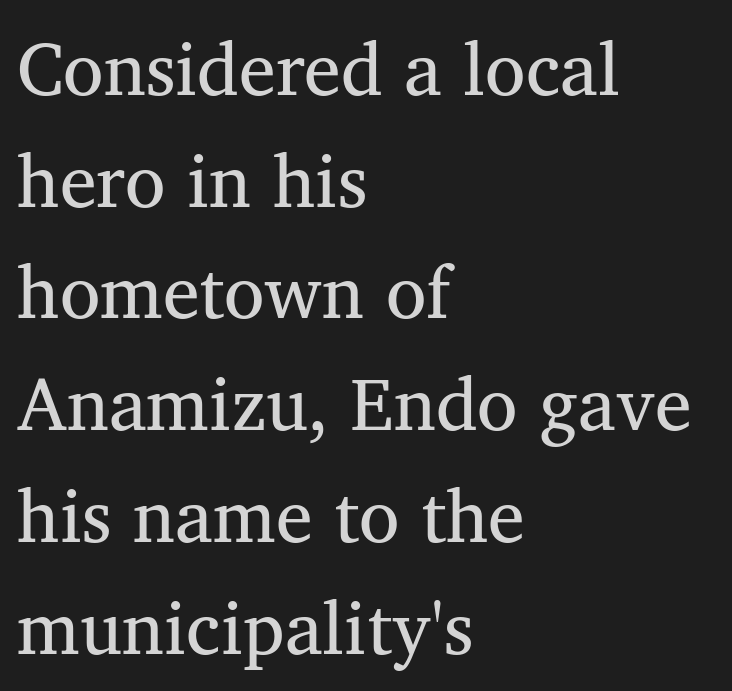
{"serif": "yes", "bold": "no", "weight": "regular", "width": "normal", "stroke_contrast": "medium", "x_height": "medium", "monospaced": "no", "underline": "no", "align": "left", "line_spacing": "normal", "line_spacing_ratio": 1.51, "letter_spacing": "normal", "letter_spacing_em": 0.0, "glyph_px": 74}
